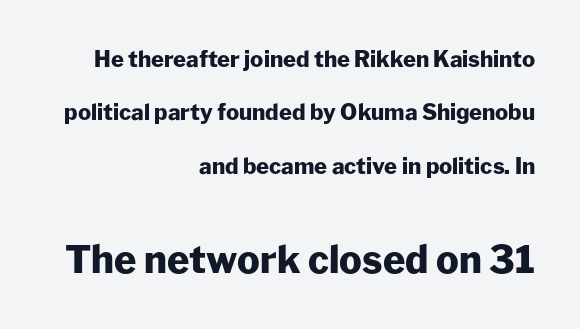
{"serif": "no", "italic": "no", "bold": "yes", "weight": "heavy", "width": "normal", "stroke_contrast": "low", "x_height": "medium", "monospaced": "no", "underline": "no", "align": "right", "line_spacing": "loose", "line_spacing_ratio": 2.43, "letter_spacing": "normal", "letter_spacing_em": 0.0, "larger_block": "second", "size_ratio": 1.73, "glyph_px": 38}
